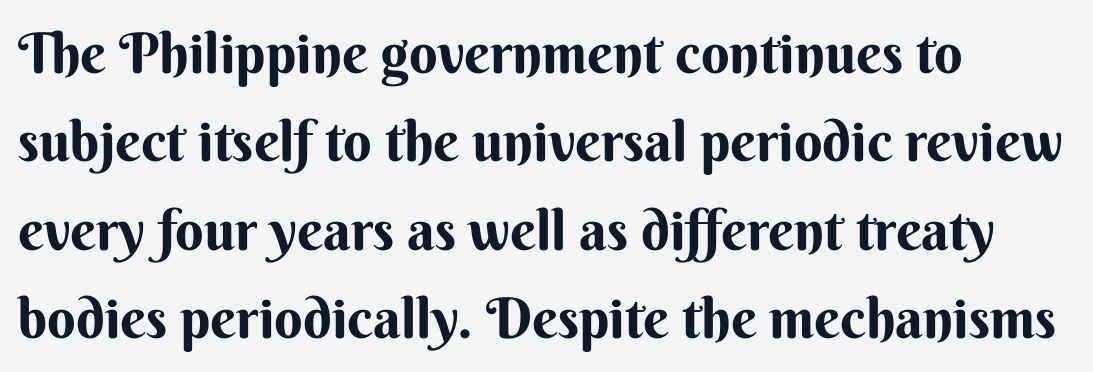
{"serif": "no", "italic": "no", "bold": "yes", "weight": "bold", "width": "normal", "stroke_contrast": "medium", "x_height": "small", "monospaced": "no", "underline": "no", "align": "left", "line_spacing": "normal", "line_spacing_ratio": 1.58, "letter_spacing": "normal", "letter_spacing_em": 0.0, "glyph_px": 56}
